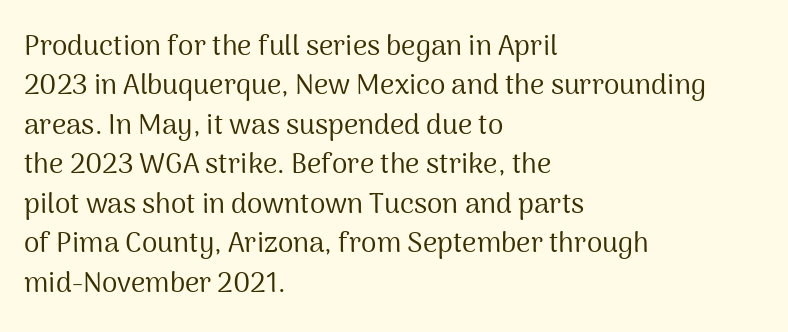
The compositor pushed each line to the left boundary. Underlining? Definitely not there. Spacing between characters is what you'd get straight out of the box. Style check: upright. The font sits on the lighter half of the weight spectrum, regular included.
